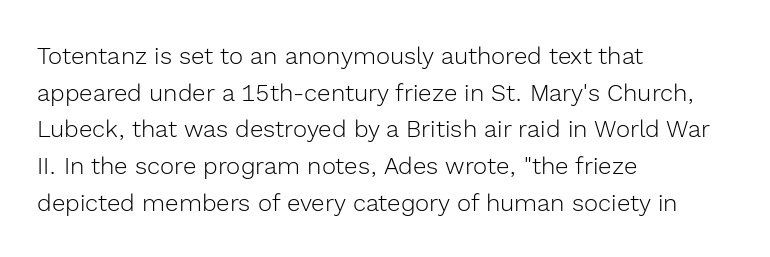
Standard letterfit; no display-style spreading of the glyphs. No chunkiness to these letters — they're not bold. This is roman type, the default non-slanted kind. Does the copy run flush right? No — it runs flush left.
